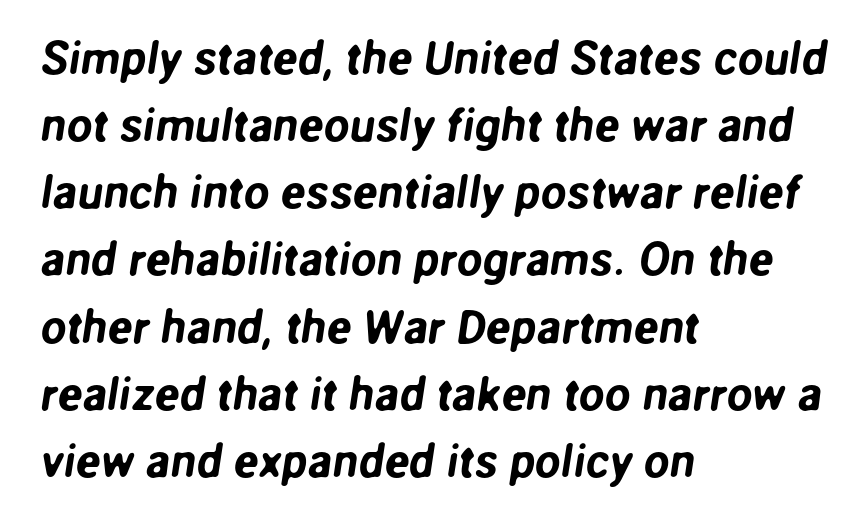
Q: Is the typeface a serif or a sans-serif typeface? A: Sans-serif.
Q: Is the text underlined? A: No.
Q: How is the paragraph aligned? A: Left-aligned.
Q: Is the spacing between letters normal or unusually wide? A: Normal.
Q: Is the spacing between lines tight, normal or loose? A: Normal.
Q: Width (condensed, normal, or wide)? A: Normal.
Q: Stroke contrast? A: Low.
Q: x-height? A: Medium.
Q: Monospaced? A: No.
